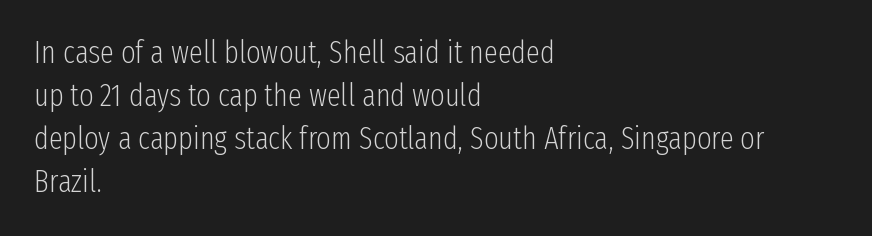
This rendering leaves character spacing at its baseline value. The paragraph has a hard left edge and a soft right edge. What's the leading like? Ordinary, nothing unusual. Each row of text sits above clean, open space. Every character sits straight up, as roman type does. Here the designer chose a conventional face with non-uniform glyph widths.
